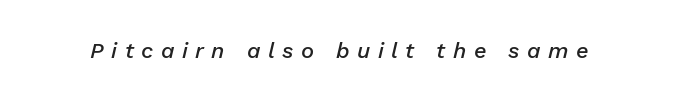
Look at the tracking — it's clearly loosened, letters drifting apart. You can tell it's italic because the verticals aren't actually vertical. The typesetting leans somewhat heavy: a semibold. This rendering features lettering with no underline.
